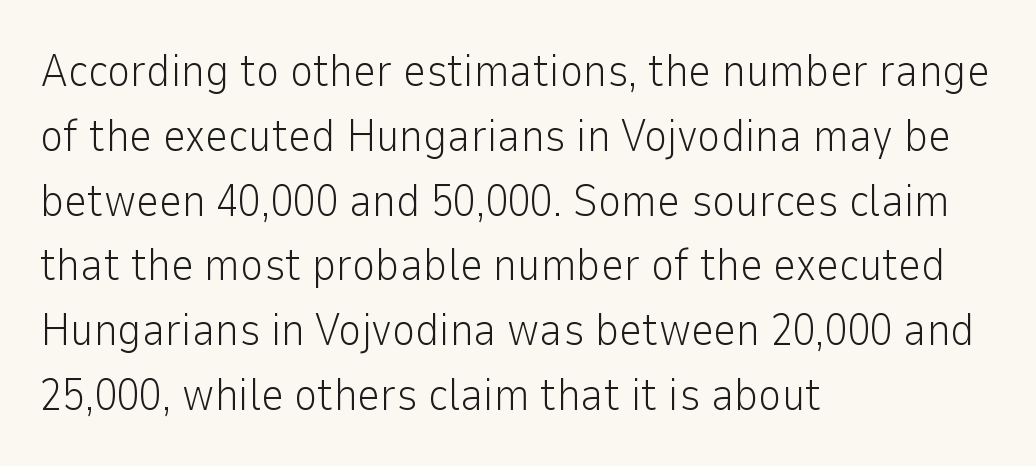
Alignment: flush left. In terms of letterspacing, this is plain default setting. Letterform terminals end flat and unadorned throughout the passage. In terms of posture, this sample is upright.
